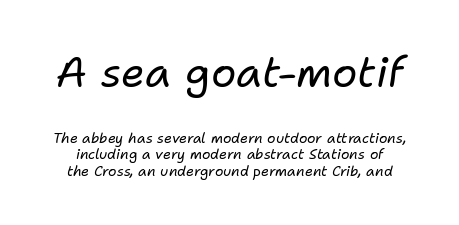
The image shows 42 px regular-weight type, italic (leaning right); set line spacing 1.19x, normal letter spacing, not underlined; the first (top) block is 3.0x larger; low stroke contrast and a medium x-height.
